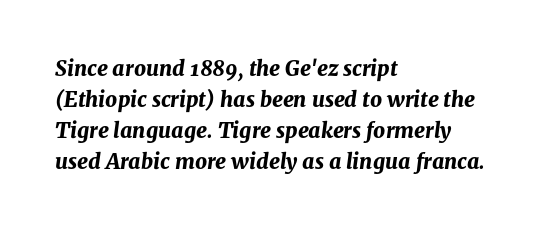
The image shows 21 px bold type, italic (leaning right); set left-aligned, normal line spacing (1.47x), normal letter spacing, not underlined.
